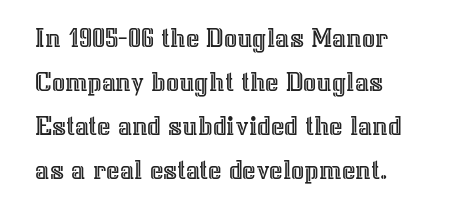
The image shows 29 px text type, upright; set left-aligned, normal line spacing (1.52x), normal letter spacing, not underlined; a medium x-height.
